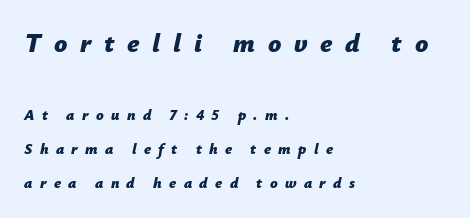
Q: Is the text bold? A: Yes.
Q: Is the text italic (slanted)? A: Yes, it leans right by about 12 degrees.
Q: Is the text underlined? A: No.
Q: How is the paragraph aligned? A: Left-aligned.
Q: Is the spacing between letters normal or unusually wide? A: Unusually wide.
Q: Is the spacing between lines tight, normal or loose? A: Loose.
Q: Which block of text is set in a larger size, the first (top) or the second (bottom)? A: The first (top) one.
